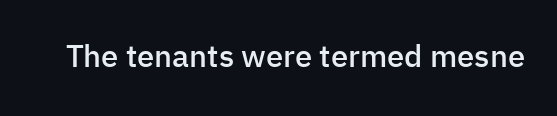
{"serif": "no", "italic": "no", "bold": "semi", "weight": "semibold", "width": "normal", "stroke_contrast": "low", "x_height": "medium", "monospaced": "no", "underline": "no", "letter_spacing": "normal", "letter_spacing_em": 0.0, "glyph_px": 31}
